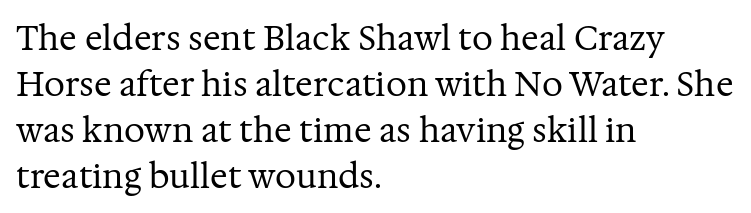
Q: Is the text bold? A: No.
Q: Is the text italic (slanted)? A: No, it is upright.
Q: Is the typeface a serif or a sans-serif typeface? A: Serif.
Q: Is the text underlined? A: No.
Q: How is the paragraph aligned? A: Left-aligned.
Q: Is the spacing between letters normal or unusually wide? A: Normal.
Q: Is the spacing between lines tight, normal or loose? A: Normal.
Q: Width (condensed, normal, or wide)? A: Normal.
Q: Stroke contrast? A: Medium.
Q: x-height? A: Medium.
Q: Monospaced? A: No.
